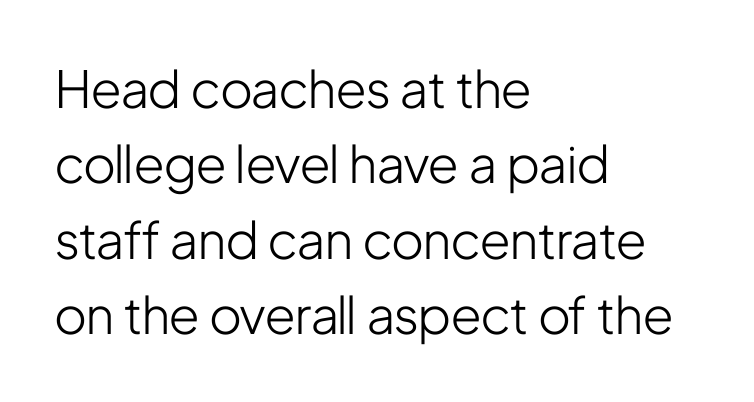
{"serif": "no", "italic": "no", "bold": "no", "weight": "light", "width": "condensed", "stroke_contrast": "low", "x_height": "medium", "monospaced": "no", "underline": "no", "align": "left", "line_spacing": "normal", "line_spacing_ratio": 1.48, "letter_spacing": "normal", "letter_spacing_em": 0.0, "glyph_px": 51}
